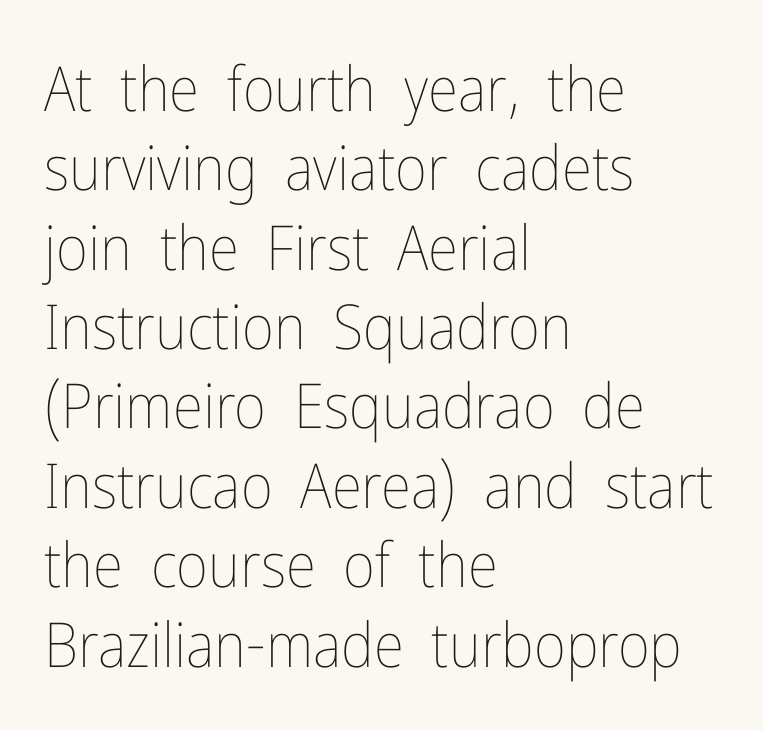
The image shows 62 px thin, condensed type, upright; set left-aligned, normal line spacing (1.28x), normal letter spacing, not underlined; low stroke contrast and a medium x-height.
